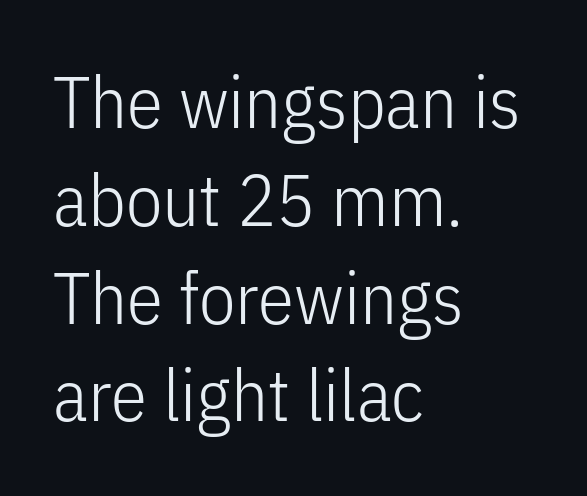
The image shows 73 px light, condensed sans-serif type, upright; set left-aligned, normal line spacing (1.34x), normal letter spacing, not underlined; low stroke contrast and a medium x-height.
